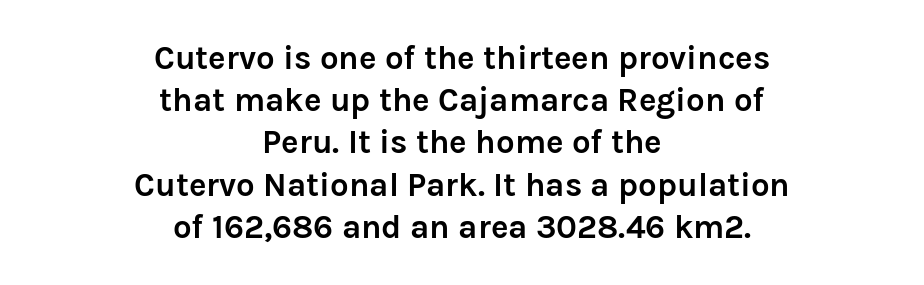
Q: Is the text bold? A: Yes.
Q: Is the text italic (slanted)? A: No, it is upright.
Q: Is the typeface a serif or a sans-serif typeface? A: Sans-serif.
Q: Is the text underlined? A: No.
Q: How is the paragraph aligned? A: Centered.
Q: Is the spacing between letters normal or unusually wide? A: Normal.
Q: Is the spacing between lines tight, normal or loose? A: Normal.
Q: Width (condensed, normal, or wide)? A: Normal.
Q: Stroke contrast? A: Low.
Q: x-height? A: Medium.
Q: Monospaced? A: No.
